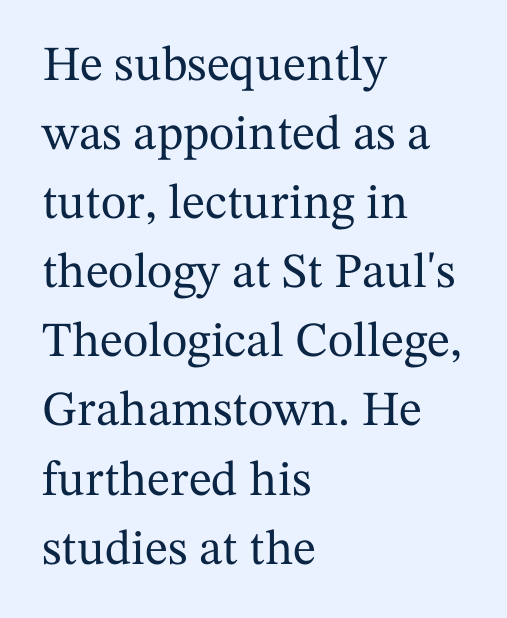
The image shows 49 px serif type, upright; set left-aligned, normal line spacing (1.41x), normal letter spacing, not underlined; medium stroke contrast and a medium x-height.
